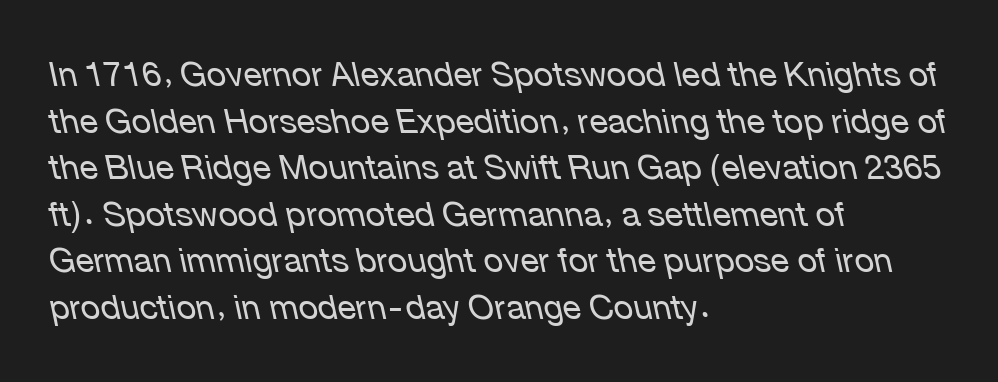
You could not count columns in this text — the font is proportionally spaced. Line starts are locked; line ends wander. This sample uses plain, unmodified letter spacing. An italicized treatment has been applied to the whole sample. The vertical gap from one line to the next is medium.
